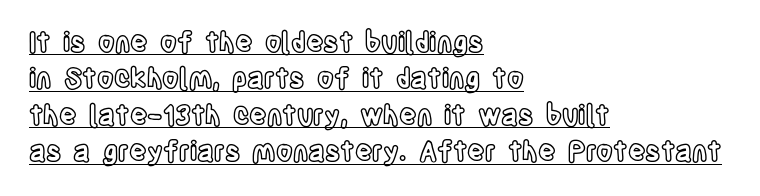
The lines are quadded left. If you drew a line through each stem, it would be perfectly vertical. Compared with typical body copy, the letter spacing here is the same. Vertically, the passage feels balanced, rows spaced as you'd expect.
